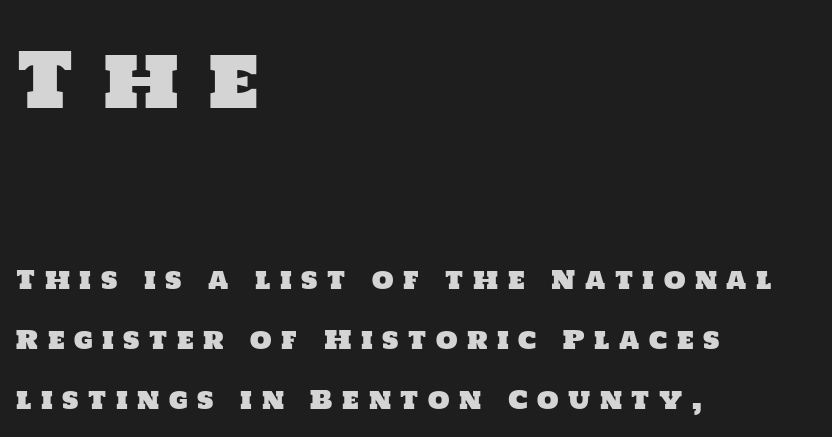
{"serif": "no", "width": "normal", "stroke_contrast": "low", "x_height": "large", "monospaced": "no", "underline": "no", "align": "left", "line_spacing": "loose", "line_spacing_ratio": 2.4, "letter_spacing": "wide", "letter_spacing_em": 0.38, "larger_block": "first", "size_ratio": 3.04, "glyph_px": 76}
